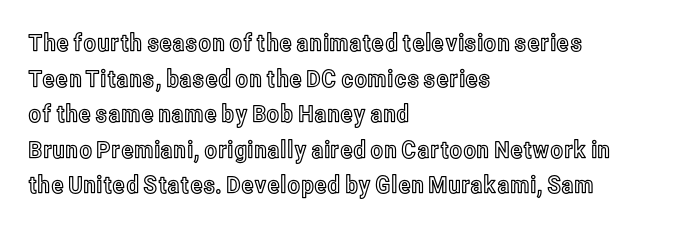
The image shows 24 px text type, upright; set left-aligned, normal line spacing (1.48x), normal letter spacing, not underlined.
